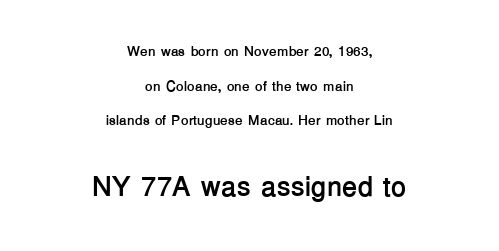
The image shows 28 px semibold sans-serif type, upright; set centered, loose line spacing (2.47x), normal letter spacing, not underlined; the second (bottom) block is 2.0x larger; low stroke contrast and a medium x-height.
